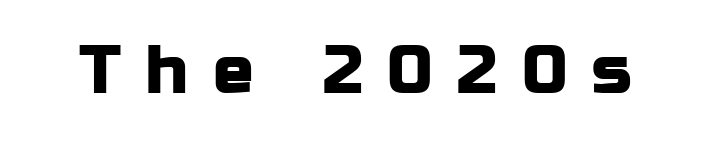
The rendering uses natural spacing where letterforms have individual widths. Honestly, there is no underline to notice here at all. The type is letterspaced generously, with wide tracking. If you drew a line through each stem, it would be perfectly vertical. The typeface chosen for these lines omits serifs.
